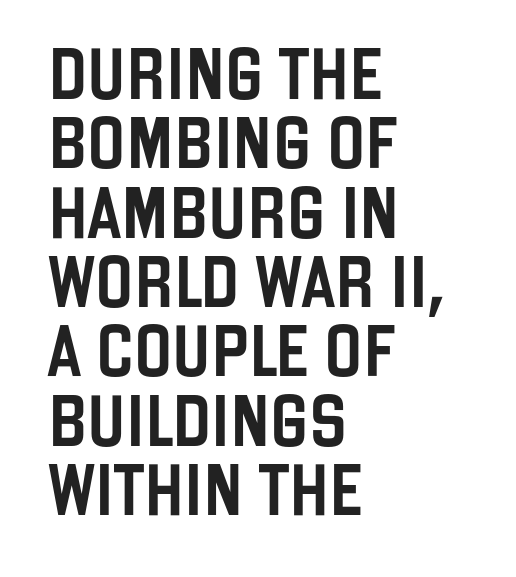
Spacing verdict: proportional, widths tailored to each character. Every stem runs plumb, perpendicular to the baseline. The rendering uses a moderate line-height, typical for paragraphs. The text was rendered using a sans face with plain stroke endings. Has an underline been added? It has not. The passage is arranged the way most books set body copy — flush left.
